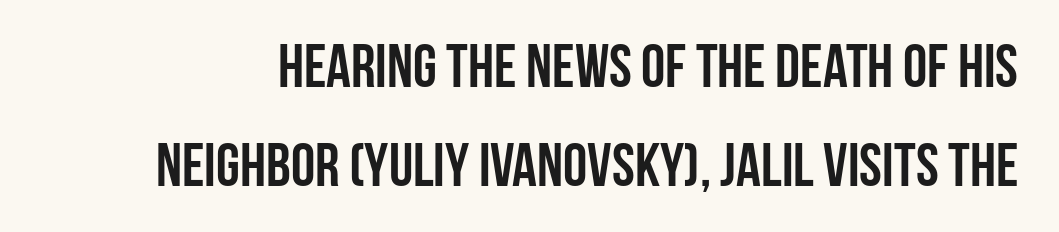
{"serif": "no", "italic": "no", "bold": "yes", "weight": "semibold", "width": "condensed", "stroke_contrast": "low", "x_height": "large", "monospaced": "no", "underline": "no", "line_spacing": "normal", "line_spacing_ratio": 1.63, "letter_spacing": "normal", "letter_spacing_em": 0.0, "glyph_px": 61}
